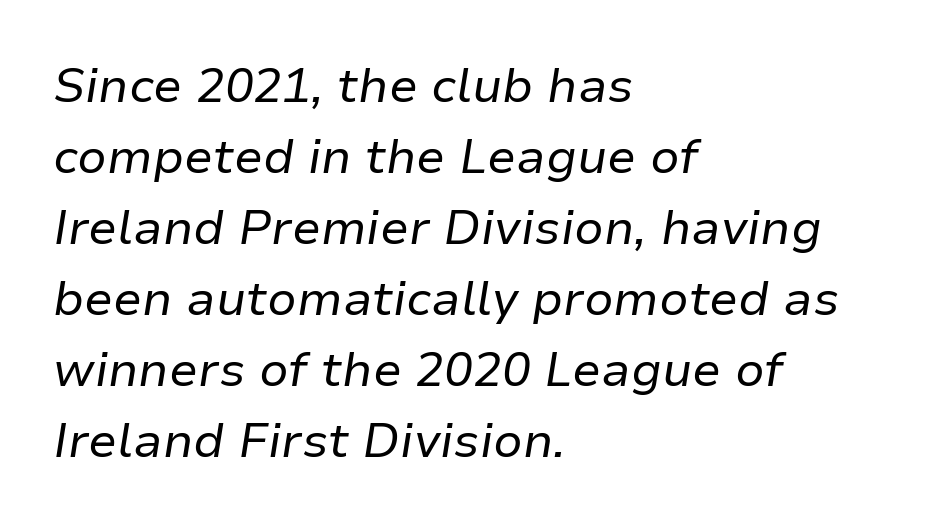
Q: Is the text bold? A: No.
Q: Is the text italic (slanted)? A: Yes, it leans right by about 9 degrees.
Q: Is the text underlined? A: No.
Q: How is the paragraph aligned? A: Left-aligned.
Q: Is the spacing between letters normal or unusually wide? A: Normal.
Q: Is the spacing between lines tight, normal or loose? A: Normal.
Q: Width (condensed, normal, or wide)? A: Normal.
Q: Stroke contrast? A: Low.
Q: x-height? A: Medium.
Q: Monospaced? A: No.
